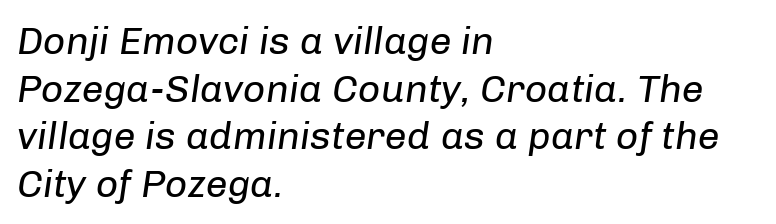
{"italic": "yes", "lean": "right", "slant_degrees": 8, "bold": "no", "weight": "regular", "width": "normal", "stroke_contrast": "low", "x_height": "medium", "monospaced": "no", "underline": "no", "align": "left", "line_spacing_ratio": 1.22, "letter_spacing": "normal", "letter_spacing_em": 0.0, "glyph_px": 39}
